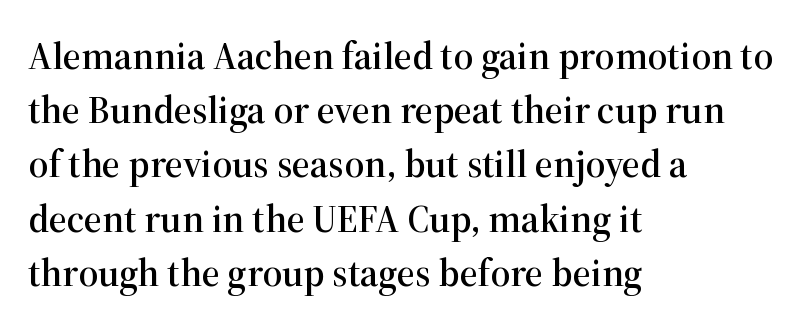
Q: Is the text italic (slanted)? A: No, it is upright.
Q: Is the typeface a serif or a sans-serif typeface? A: Serif.
Q: Is the text underlined? A: No.
Q: How is the paragraph aligned? A: Left-aligned.
Q: Is the spacing between letters normal or unusually wide? A: Normal.
Q: Is the spacing between lines tight, normal or loose? A: Normal.
Q: Width (condensed, normal, or wide)? A: Normal.
Q: Stroke contrast? A: High.
Q: x-height? A: Medium.
Q: Monospaced? A: No.
